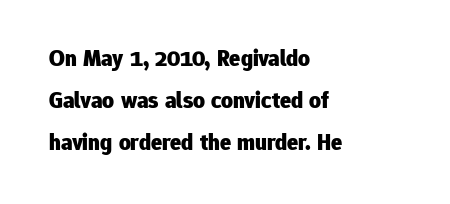
The space directly below the letters is spotless. Typesetter's note: full bold, strokes at maximum text heaviness. The letters stand upright; this is a roman face. Glyph-to-glyph distance matches everyday printed text. Notice how the passage keeps a crisp vertical edge on the left only.
